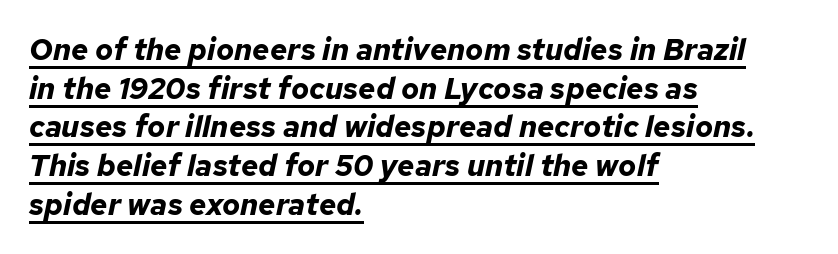
Think of a printed novel: that variable character pitch is what you see here. Left-aligned paragraph, ragged on the right. The face used here is rendered with its standard letterfit. The sample's only ornament is a line tracing under the words. It's the slanting kind of type. Stroke thickness is high; the sample reads as a true bold.
